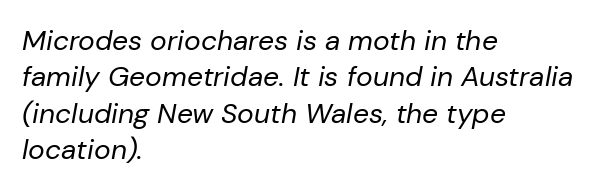
The image shows 28 px regular-weight type, italic (leaning right); set left-aligned, normal line spacing (1.3x), normal letter spacing, not underlined; low stroke contrast and a medium x-height.
